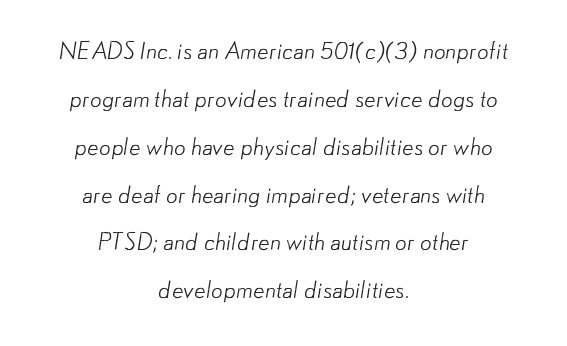
{"bold": "no", "underline": "no", "align": "center", "line_spacing": "loose", "line_spacing_ratio": 2.08, "letter_spacing": "normal", "letter_spacing_em": 0.0, "glyph_px": 23}
